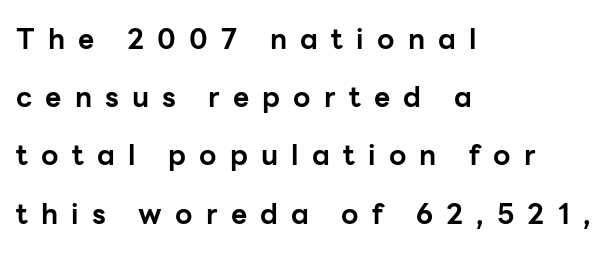
Q: Is the text bold? A: Yes.
Q: Is the text italic (slanted)? A: No, it is upright.
Q: Is the typeface a serif or a sans-serif typeface? A: Sans-serif.
Q: Is the text underlined? A: No.
Q: How is the paragraph aligned? A: Left-aligned.
Q: Is the spacing between letters normal or unusually wide? A: Unusually wide.
Q: Is the spacing between lines tight, normal or loose? A: Loose.
Q: Width (condensed, normal, or wide)? A: Normal.
Q: Stroke contrast? A: Low.
Q: x-height? A: Medium.
Q: Monospaced? A: No.
